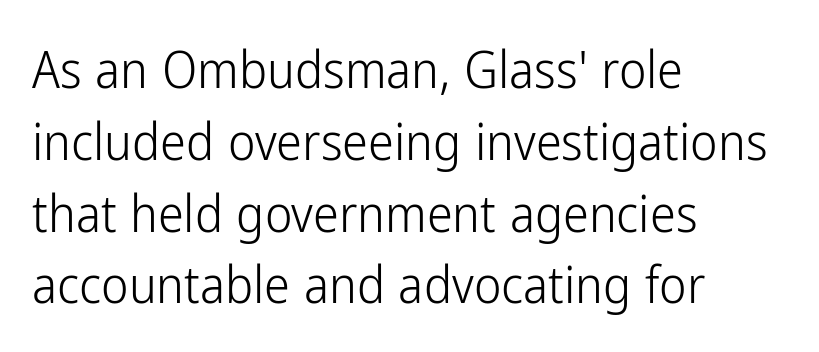
{"serif": "no", "italic": "no", "bold": "no", "weight": "light", "width": "condensed", "stroke_contrast": "low", "x_height": "medium", "monospaced": "no", "underline": "no", "align": "left", "line_spacing": "normal", "line_spacing_ratio": 1.38, "letter_spacing": "normal", "letter_spacing_em": 0.0, "glyph_px": 52}
